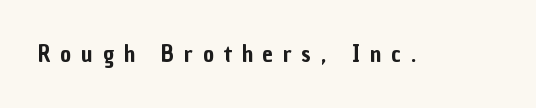
The image shows 23 px text type, upright; set unusually wide letter spacing (+0.44 em), not underlined.
